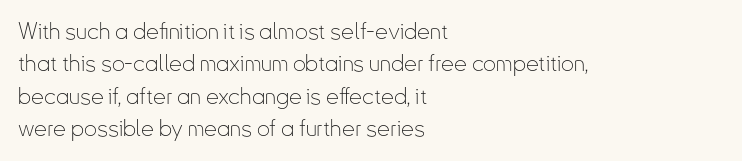
Q: Is the text bold? A: No.
Q: Is the text italic (slanted)? A: No, it is upright.
Q: Is the text underlined? A: No.
Q: How is the paragraph aligned? A: Left-aligned.
Q: Is the spacing between letters normal or unusually wide? A: Normal.
Q: Is the spacing between lines tight, normal or loose? A: Normal.
